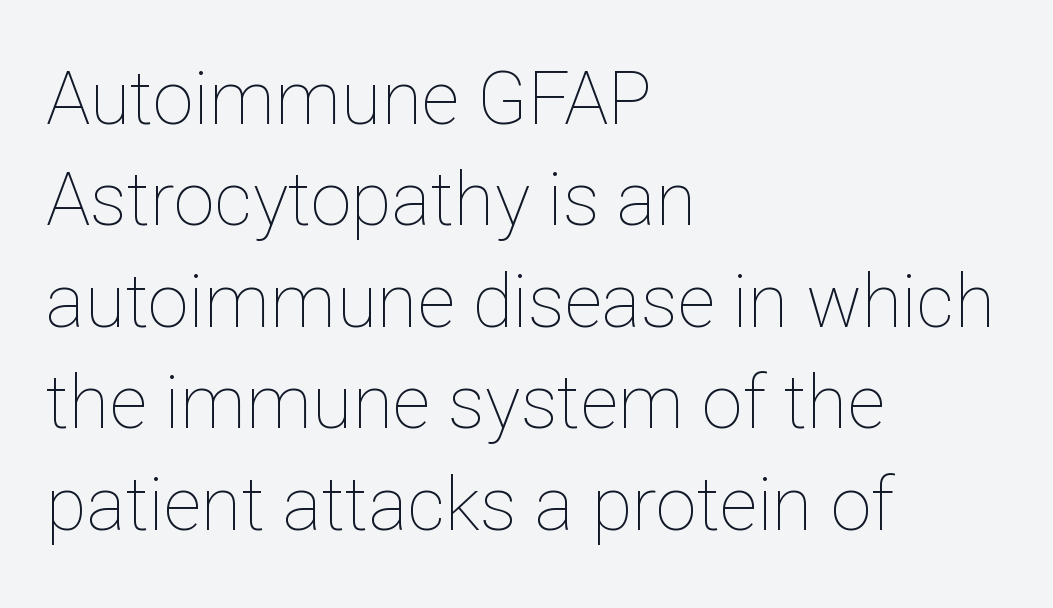
The image shows 74 px thin type, upright; set left-aligned, normal line spacing (1.37x), normal letter spacing, not underlined; low stroke contrast and a medium x-height.
